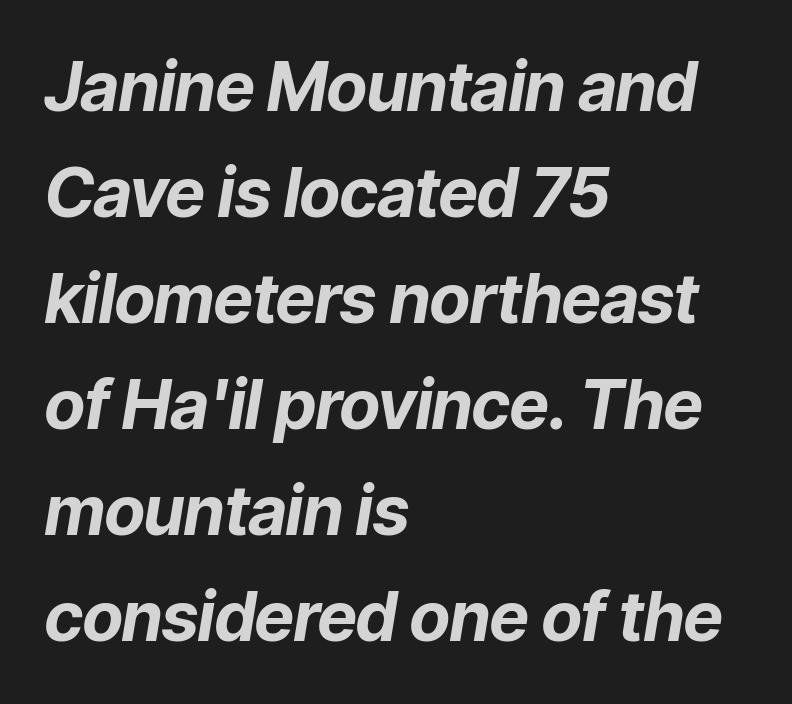
{"italic": "yes", "lean": "right", "slant_degrees": 9, "bold": "yes", "weight": "bold", "width": "normal", "stroke_contrast": "low", "x_height": "medium", "monospaced": "no", "underline": "no", "align": "left", "line_spacing": "normal", "line_spacing_ratio": 1.56, "letter_spacing": "normal", "letter_spacing_em": 0.0, "glyph_px": 68}
